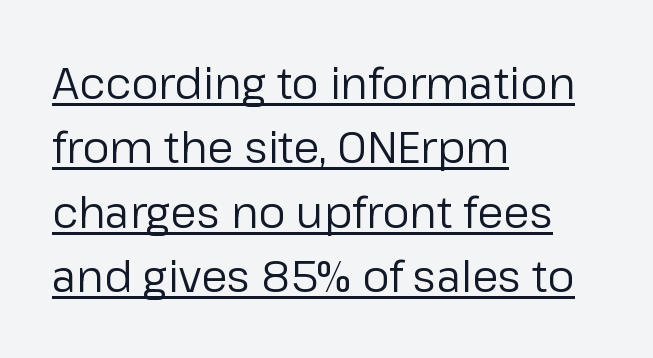
Where is the straight margin? On the left. This sample uses plain, unmodified letter spacing. This sample uses an upright cut, with every glyph sitting square on the baseline. Type style note: lacks serifs.
